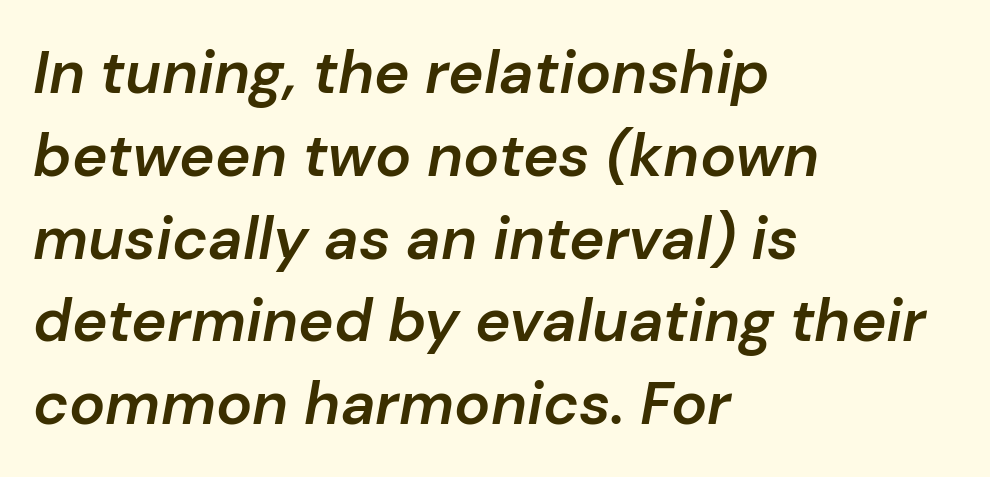
Q: Is the text bold? A: Semi-bold.
Q: Is the text italic (slanted)? A: Yes, it leans right by about 10 degrees.
Q: Is the text underlined? A: No.
Q: How is the paragraph aligned? A: Left-aligned.
Q: Is the spacing between letters normal or unusually wide? A: Normal.
Q: Is the spacing between lines tight, normal or loose? A: Normal.
Q: Width (condensed, normal, or wide)? A: Normal.
Q: Stroke contrast? A: Low.
Q: x-height? A: Medium.
Q: Monospaced? A: No.
